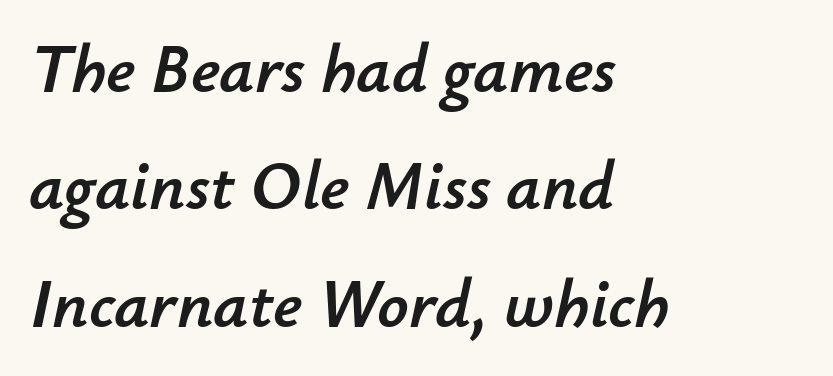
Leading matches the norm, producing a regular column. In CSS terms this would be text-align: left. It's the slanting kind of type. No extra tracking has been applied to these lines. Lines of text with bare space underneath.
